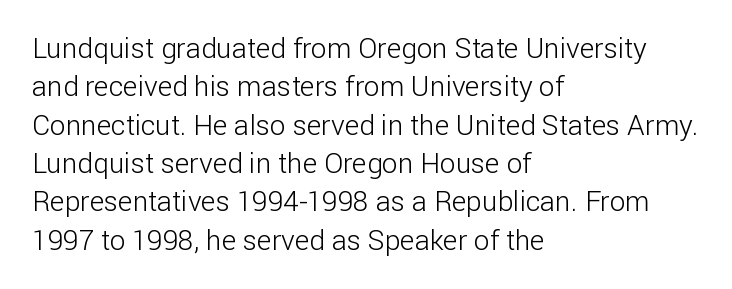
Q: Is the text bold? A: No.
Q: Is the text italic (slanted)? A: No, it is upright.
Q: Is the typeface a serif or a sans-serif typeface? A: Sans-serif.
Q: Is the text underlined? A: No.
Q: How is the paragraph aligned? A: Left-aligned.
Q: Is the spacing between letters normal or unusually wide? A: Normal.
Q: Is the spacing between lines tight, normal or loose? A: Normal.
Q: Width (condensed, normal, or wide)? A: Normal.
Q: Stroke contrast? A: Low.
Q: x-height? A: Medium.
Q: Monospaced? A: No.
